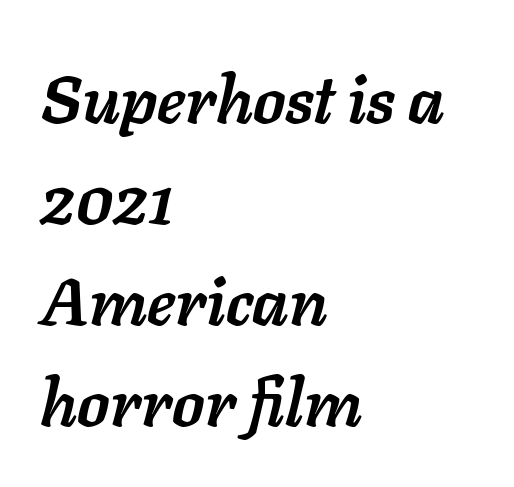
{"italic": "yes", "lean": "right", "slant_degrees": 11, "bold": "yes", "weight": "semibold", "width": "normal", "stroke_contrast": "low", "x_height": "medium", "monospaced": "no", "underline": "no", "align": "left", "line_spacing": "normal", "line_spacing_ratio": 1.53, "letter_spacing": "normal", "letter_spacing_em": 0.0, "glyph_px": 66}
